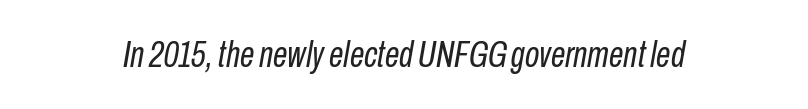
Q: Is the text bold? A: No.
Q: Is the text italic (slanted)? A: Yes, it leans right by about 10 degrees.
Q: Is the text underlined? A: No.
Q: Is the spacing between letters normal or unusually wide? A: Normal.
Q: Width (condensed, normal, or wide)? A: Condensed.
Q: Stroke contrast? A: Low.
Q: x-height? A: Medium.
Q: Monospaced? A: No.
